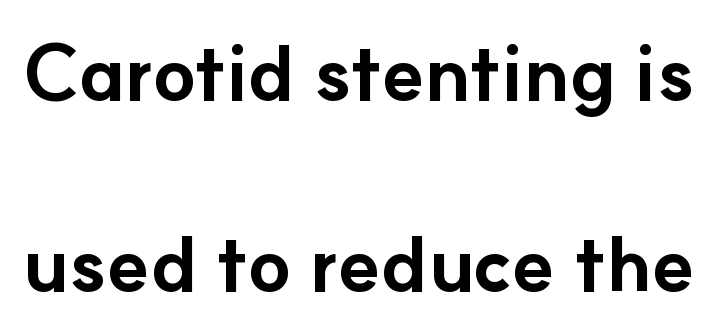
The image shows 78 px bold sans-serif type, upright; set loose line spacing (2.45x), normal letter spacing, not underlined; low stroke contrast and a small x-height.
